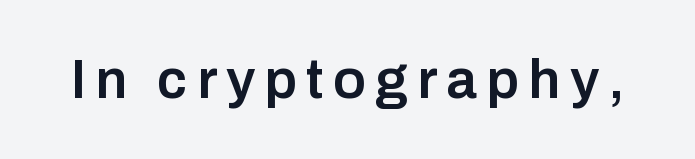
Q: Is the text bold? A: Semi-bold.
Q: Is the text italic (slanted)? A: No, it is upright.
Q: Is the typeface a serif or a sans-serif typeface? A: Sans-serif.
Q: Is the text underlined? A: No.
Q: Width (condensed, normal, or wide)? A: Normal.
Q: Stroke contrast? A: Low.
Q: x-height? A: Medium.
Q: Monospaced? A: No.
